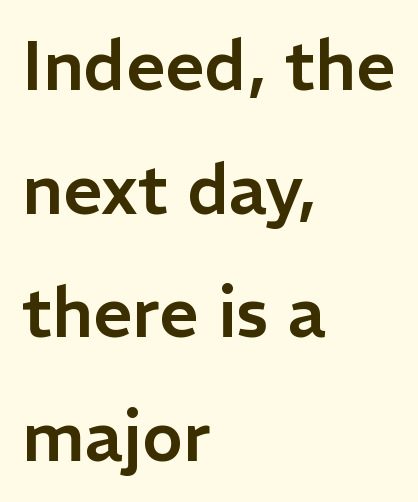
Each word holds together tightly as a unit, with standard inter-letter gaps. A typesetter would call this proportional, since set widths differ per character. If you drew a ruler down the left edge, every line would touch it. The letters carry no serifs — their stems end cleanly without finishing strokes.
